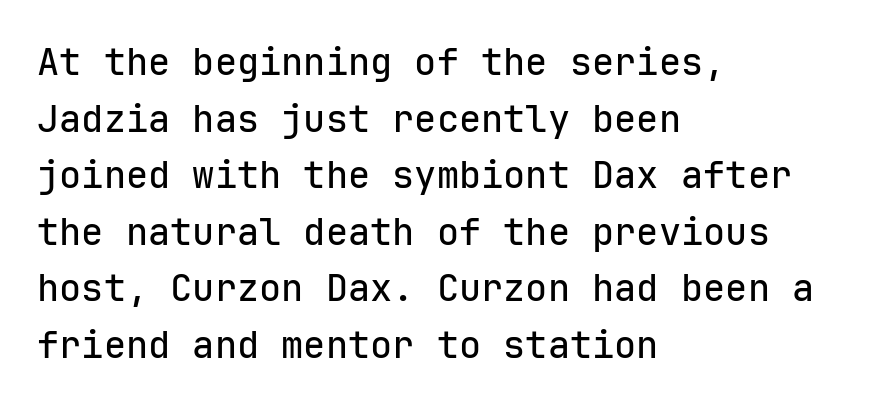
{"serif": "no", "italic": "no", "width": "normal", "stroke_contrast": "low", "x_height": "medium", "monospaced": "yes", "underline": "no", "align": "left", "line_spacing": "normal", "line_spacing_ratio": 1.53, "letter_spacing": "normal", "letter_spacing_em": 0.0, "glyph_px": 37}
